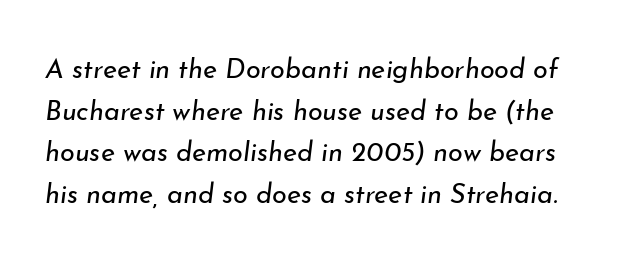
Q: Is the text bold? A: No.
Q: Is the text italic (slanted)? A: Yes, it leans right by about 7 degrees.
Q: Is the text underlined? A: No.
Q: Is the spacing between letters normal or unusually wide? A: Normal.
Q: Is the spacing between lines tight, normal or loose? A: Normal.
